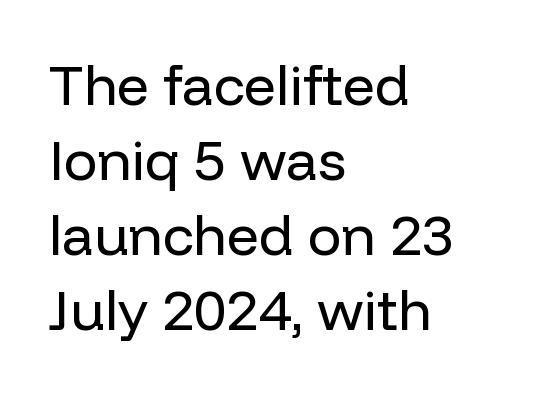
{"serif": "no", "italic": "no", "bold": "no", "weight": "regular", "width": "normal", "stroke_contrast": "low", "x_height": "medium", "monospaced": "no", "underline": "no", "align": "left", "line_spacing": "normal", "line_spacing_ratio": 1.34, "letter_spacing": "normal", "letter_spacing_em": 0.0, "glyph_px": 56}
